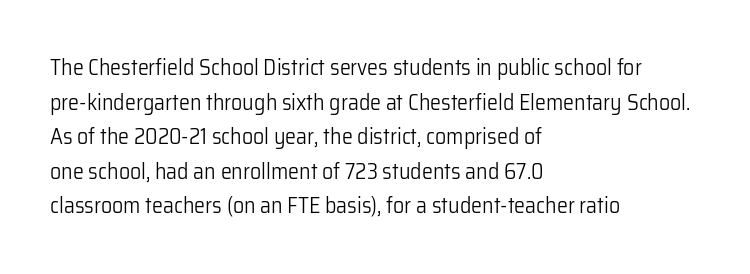
{"italic": "no", "bold": "no", "underline": "no", "align": "left", "line_spacing": "normal", "line_spacing_ratio": 1.57, "letter_spacing": "normal", "letter_spacing_em": 0.0, "glyph_px": 22}
